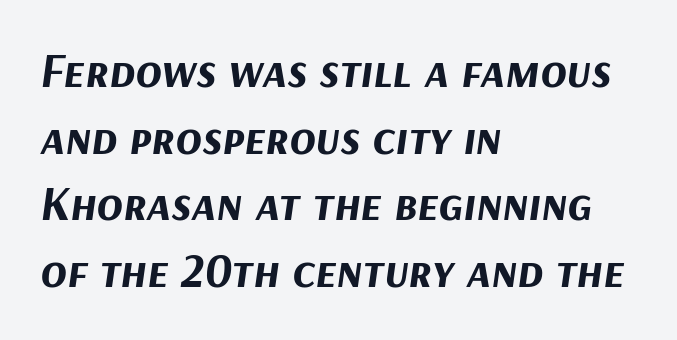
{"italic": "yes", "lean": "right", "slant_degrees": 9, "bold": "yes", "weight": "bold", "width": "normal", "stroke_contrast": "medium", "x_height": "medium", "monospaced": "no", "underline": "no", "align": "left", "line_spacing": "normal", "line_spacing_ratio": 1.39, "letter_spacing": "normal", "letter_spacing_em": 0.0, "glyph_px": 48}
